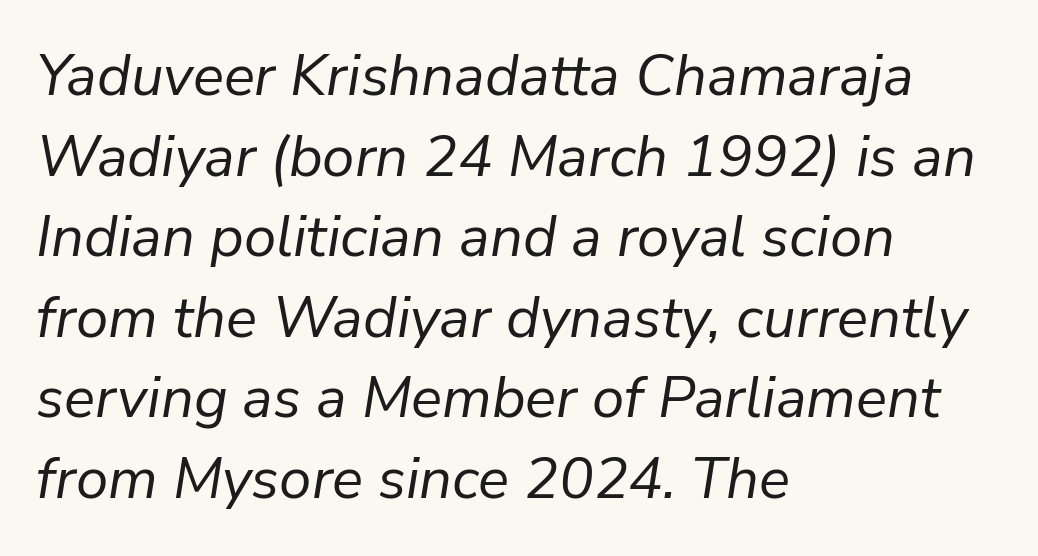
Q: Is the text bold? A: No.
Q: Is the text italic (slanted)? A: Yes, it leans right by about 9 degrees.
Q: Is the text underlined? A: No.
Q: How is the paragraph aligned? A: Left-aligned.
Q: Is the spacing between letters normal or unusually wide? A: Normal.
Q: Is the spacing between lines tight, normal or loose? A: Normal.
Q: Width (condensed, normal, or wide)? A: Normal.
Q: Stroke contrast? A: Low.
Q: x-height? A: Medium.
Q: Monospaced? A: No.
